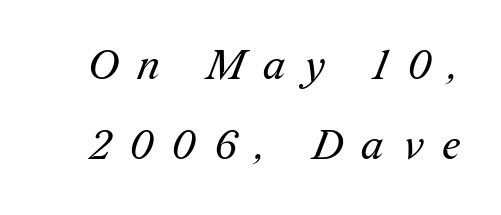
Look at the bottom of the vertical strokes: they flare into serifs here. Unbolded letterforms with no extra heft. Looks like regular typesetting: each glyph gets only the width it needs. Leading is clearly above the norm, producing a sparse column. The glyphs are unaccompanied by any horizontal stroke below them.
